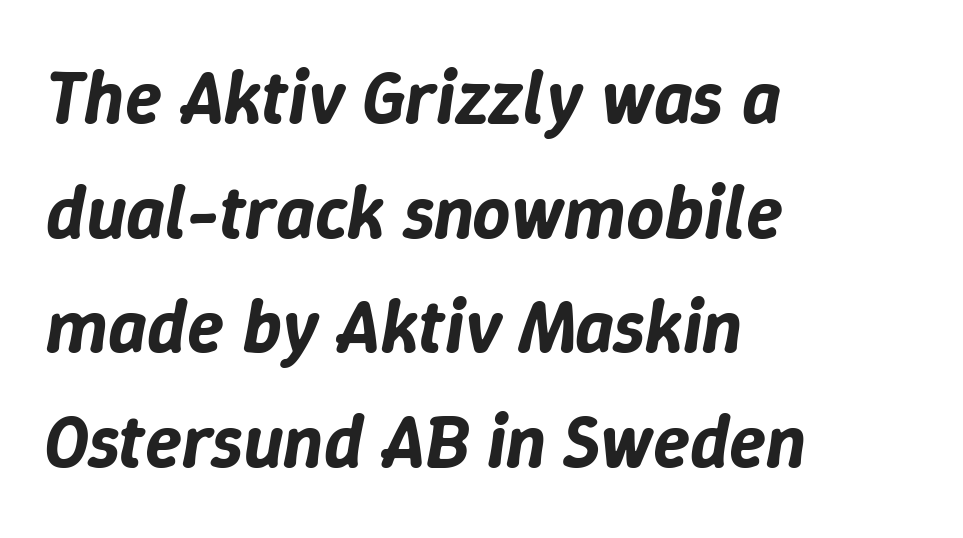
{"italic": "yes", "lean": "right", "slant_degrees": 9, "width": "normal", "stroke_contrast": "low", "x_height": "medium", "monospaced": "no", "underline": "no", "align": "left", "line_spacing": "normal", "line_spacing_ratio": 1.53, "letter_spacing": "normal", "letter_spacing_em": 0.0, "glyph_px": 75}
